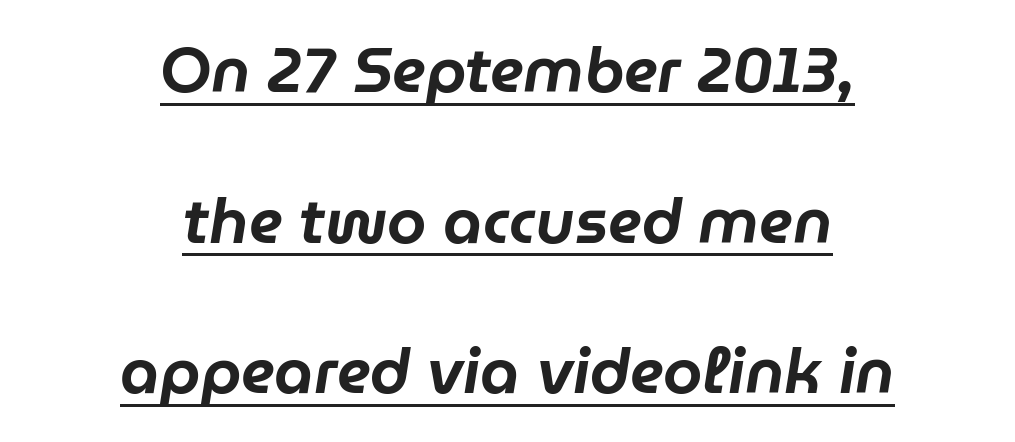
The image shows 63 px text type, italic (leaning right); set centered, loose line spacing (2.39x), normal letter spacing, underlined; low stroke contrast and a medium x-height.
